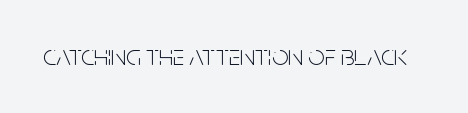
The image shows 29 px light, condensed sans-serif type, upright; set normal letter spacing, not underlined; low stroke contrast and a large x-height.
